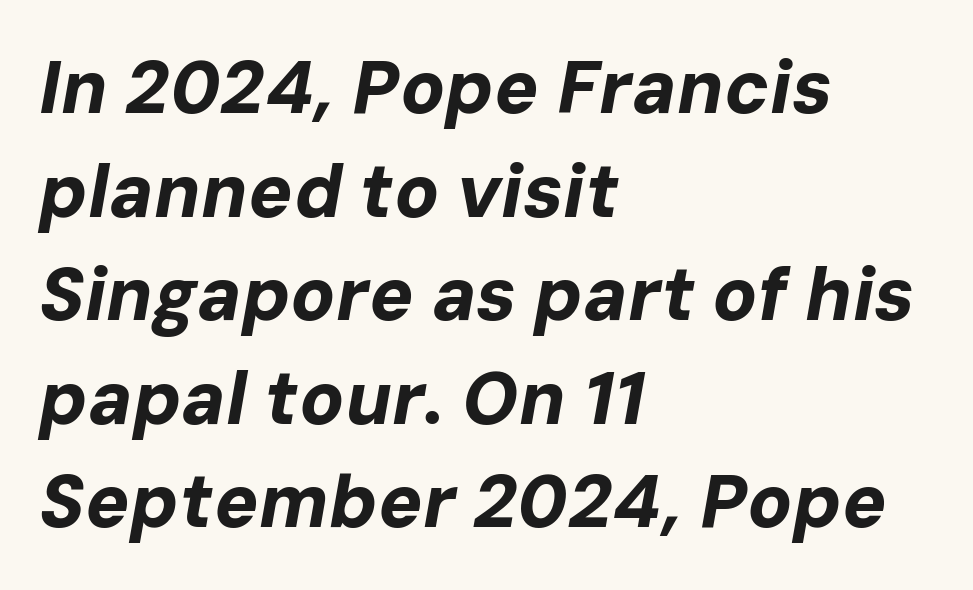
Q: Is the text bold? A: Yes.
Q: Is the text italic (slanted)? A: Yes, it leans right by about 10 degrees.
Q: Is the text underlined? A: No.
Q: How is the paragraph aligned? A: Left-aligned.
Q: Is the spacing between letters normal or unusually wide? A: Normal.
Q: Is the spacing between lines tight, normal or loose? A: Normal.
Q: Width (condensed, normal, or wide)? A: Normal.
Q: Stroke contrast? A: Low.
Q: x-height? A: Medium.
Q: Monospaced? A: No.
